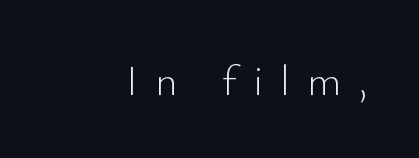
Looks like regular typesetting: each glyph gets only the width it needs. The string is rendered with underlining switched off. Spacing between characters has been opened up far beyond the box default. The cut favours lightness, reaching ordinary text weight at its darkest. These lines were composed using upright roman letters. The letters carry no serifs — their stems end cleanly without finishing strokes.
